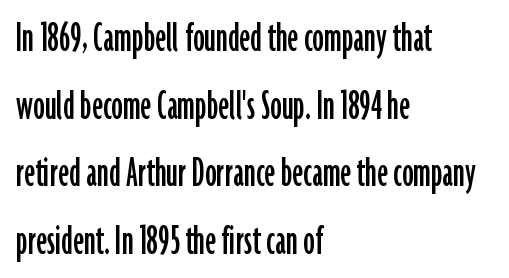
Q: Is the text italic (slanted)? A: No, it is upright.
Q: Is the typeface a serif or a sans-serif typeface? A: Sans-serif.
Q: Is the text underlined? A: No.
Q: How is the paragraph aligned? A: Left-aligned.
Q: Is the spacing between letters normal or unusually wide? A: Normal.
Q: Is the spacing between lines tight, normal or loose? A: Normal.
Q: Width (condensed, normal, or wide)? A: Condensed.
Q: Stroke contrast? A: Low.
Q: x-height? A: Medium.
Q: Monospaced? A: No.
